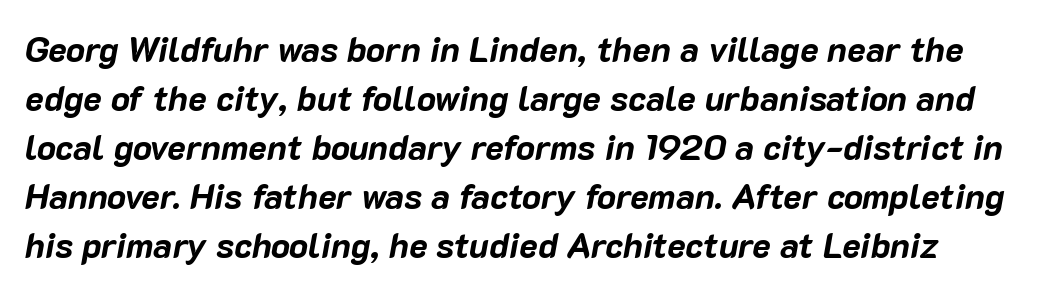
{"italic": "yes", "lean": "right", "slant_degrees": 10, "bold": "yes", "weight": "bold", "width": "normal", "stroke_contrast": "low", "x_height": "medium", "monospaced": "no", "underline": "no", "line_spacing": "normal", "line_spacing_ratio": 1.4, "letter_spacing": "normal", "letter_spacing_em": 0.0, "glyph_px": 35}
